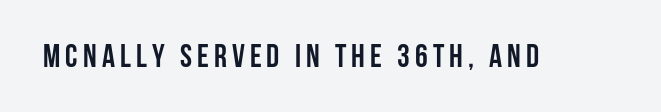
Q: Is the text bold? A: Yes.
Q: Is the text italic (slanted)? A: No, it is upright.
Q: Is the typeface a serif or a sans-serif typeface? A: Sans-serif.
Q: Is the text underlined? A: No.
Q: Width (condensed, normal, or wide)? A: Condensed.
Q: Stroke contrast? A: Low.
Q: x-height? A: Large.
Q: Monospaced? A: No.
